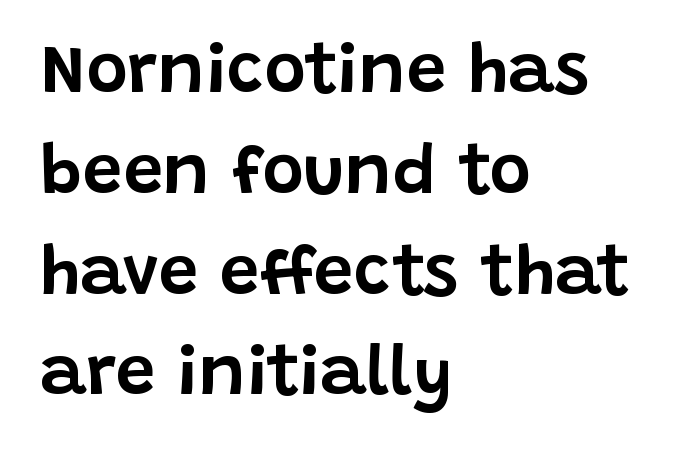
The face used here is proportionally spaced, like ordinary book or web type. The space directly below the letters is spotless. A roman cut, with each character standing at attention. Regarding serifs, this sample does without them. Horizontal bands of white between lines are of average thickness. The passage is arranged the way most books set body copy — flush left.
